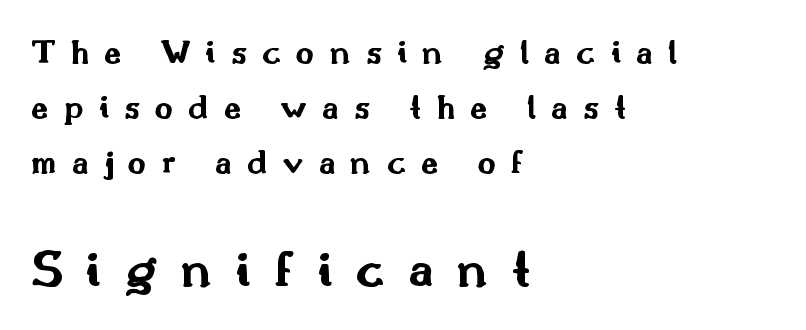
Each new line begins a customary step beneath the previous one. There is plenty of visible air inserted between adjacent glyphs. The characters display no serif detailing; their extremities are plain. The letters stand straight up with perfectly vertical stems.
